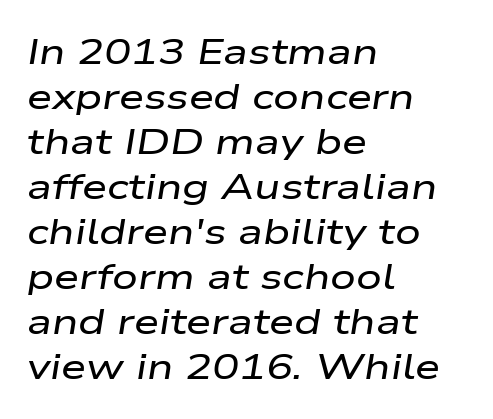
Q: Is the text italic (slanted)? A: Yes, it leans right by about 9 degrees.
Q: Is the text underlined? A: No.
Q: How is the paragraph aligned? A: Left-aligned.
Q: Is the spacing between letters normal or unusually wide? A: Normal.
Q: Is the spacing between lines tight, normal or loose? A: Normal.
Q: Width (condensed, normal, or wide)? A: Wide.
Q: Stroke contrast? A: Low.
Q: x-height? A: Medium.
Q: Monospaced? A: No.
